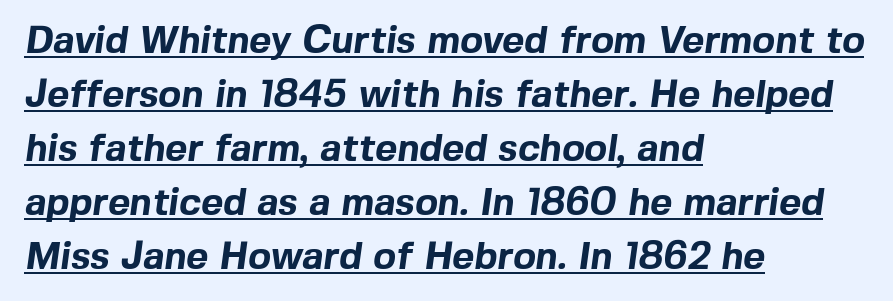
{"serif": "no", "bold": "yes", "weight": "bold", "width": "normal", "x_height": "medium", "monospaced": "no", "underline": "yes", "align": "left", "line_spacing": "normal", "line_spacing_ratio": 1.42, "letter_spacing": "normal", "letter_spacing_em": 0.0, "glyph_px": 38}
